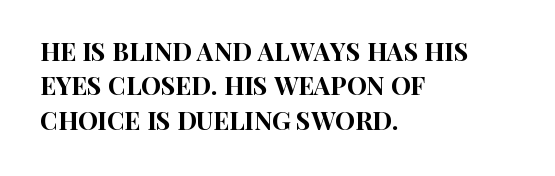
Q: Is the text italic (slanted)? A: No, it is upright.
Q: Is the text underlined? A: No.
Q: How is the paragraph aligned? A: Left-aligned.
Q: Is the spacing between letters normal or unusually wide? A: Normal.
Q: Is the spacing between lines tight, normal or loose? A: Normal.
